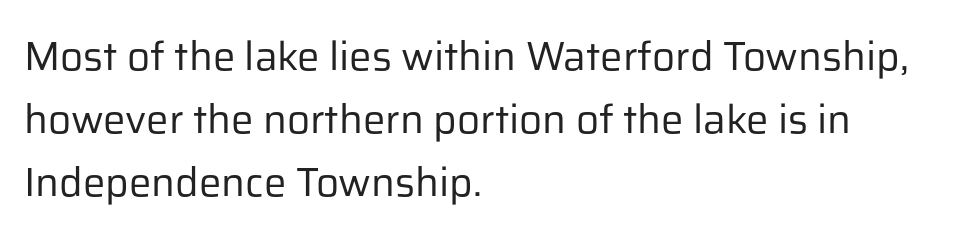
Q: Is the text bold? A: No.
Q: Is the text italic (slanted)? A: No, it is upright.
Q: Is the typeface a serif or a sans-serif typeface? A: Sans-serif.
Q: Is the text underlined? A: No.
Q: How is the paragraph aligned? A: Left-aligned.
Q: Is the spacing between letters normal or unusually wide? A: Normal.
Q: Is the spacing between lines tight, normal or loose? A: Normal.
Q: Width (condensed, normal, or wide)? A: Normal.
Q: Stroke contrast? A: Low.
Q: x-height? A: Medium.
Q: Monospaced? A: No.
